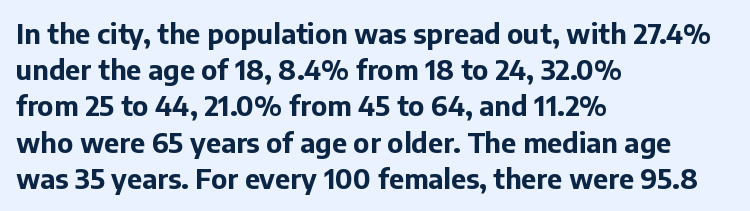
Does the weight exceed regular? Yes, all the way to bold. Inter-character spacing is left at the font's built-in metrics. If you drew a ruler down the left edge, every line would touch it. Only glyphs here, with clear space below each row. This sample keeps an unexceptional amount of space between lines.
